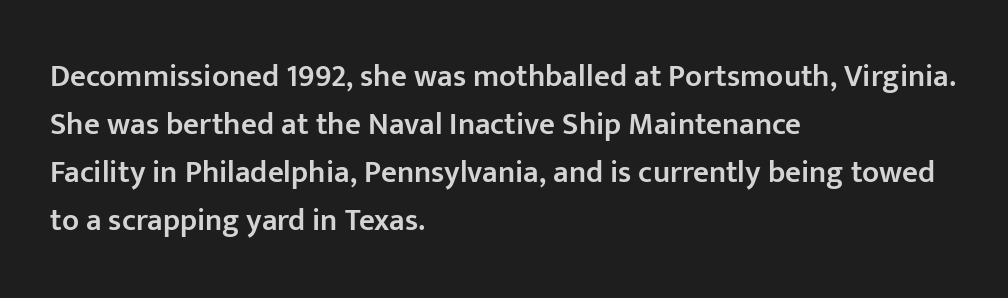
The image shows 31 px semibold sans-serif type, upright; set left-aligned, normal line spacing (1.55x), normal letter spacing, not underlined; low stroke contrast and a medium x-height.
